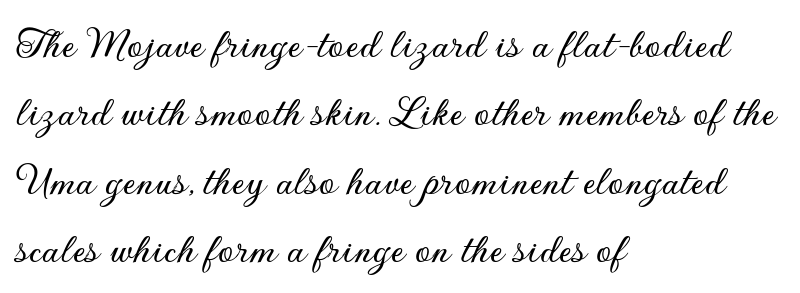
To sum up the face: it is a sans, with no serifs. These lines are set flush left with a ragged right edge. Here the designer chose a conventional face with non-uniform glyph widths. The space beneath each line is pristine and unruled.
